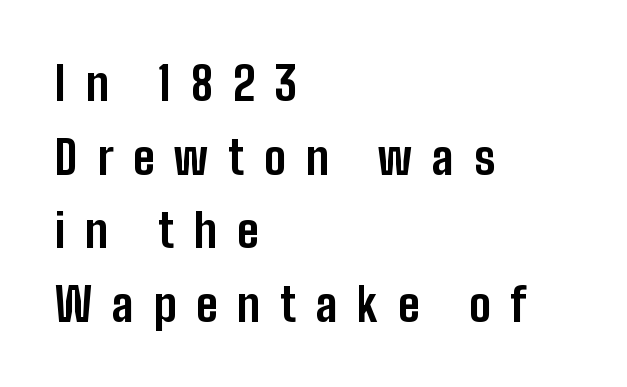
{"serif": "no", "italic": "no", "bold": "yes", "weight": "bold", "width": "condensed", "stroke_contrast": "low", "x_height": "medium", "monospaced": "no", "underline": "no", "align": "left", "line_spacing": "normal", "line_spacing_ratio": 1.6, "letter_spacing": "wide", "letter_spacing_em": 0.43, "glyph_px": 46}
